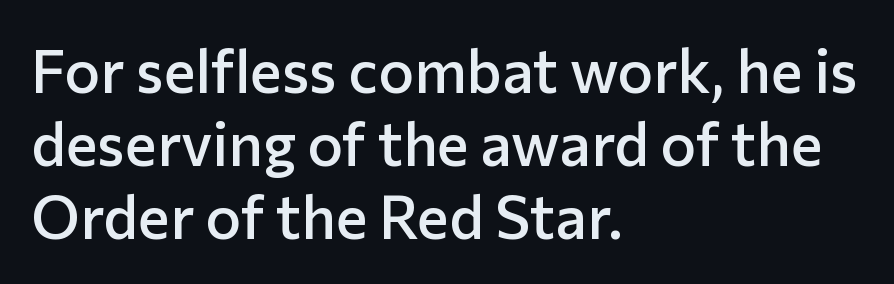
{"serif": "no", "italic": "no", "bold": "semi", "weight": "semibold", "width": "normal", "stroke_contrast": "low", "x_height": "medium", "monospaced": "no", "underline": "no", "align": "left", "line_spacing_ratio": 1.22, "letter_spacing": "normal", "letter_spacing_em": 0.0, "glyph_px": 60}
